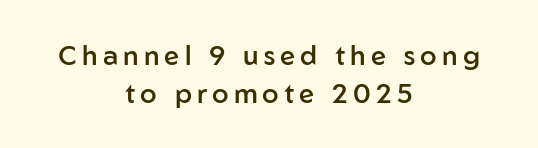
Q: Is the text bold? A: Semi-bold.
Q: Is the text italic (slanted)? A: No, it is upright.
Q: Is the text underlined? A: No.
Q: How is the paragraph aligned? A: Centered.
Q: Is the spacing between lines tight, normal or loose? A: Normal.
